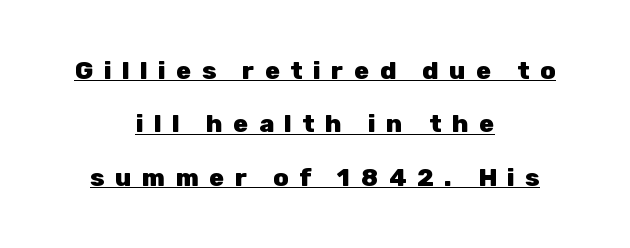
The image shows 25 px bold type, upright; set centered, loose line spacing (2.14x), unusually wide letter spacing (+0.42 em), underlined.
